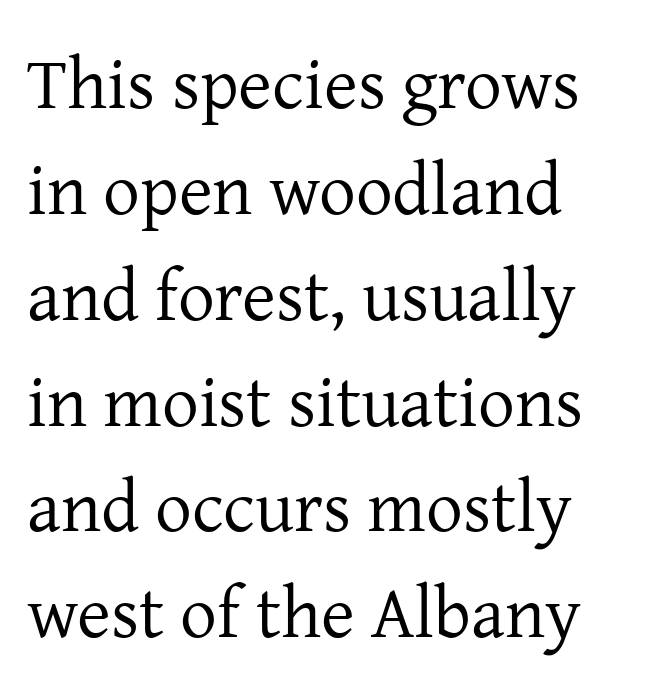
No heavy texture on the line: the type isn't bold. Unmarked baselines from the first word to the last. Rows of type keep a routine distance in the vertical direction. Where is the straight margin? On the left.
